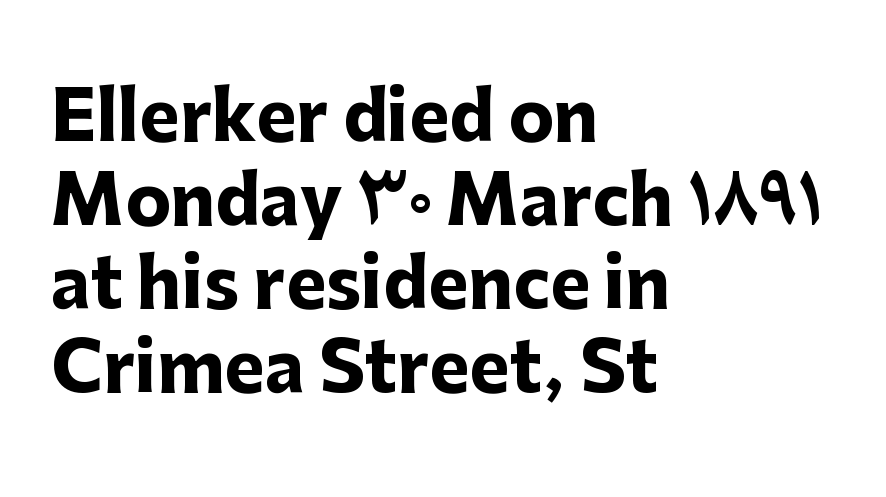
A typesetter would label this face a sans. In terms of posture, this sample is upright. Bold? Absolutely — the strokes are thick and heavy. The letters sit at their default tracking, neither squeezed nor spread. Nobody drew a line under any word here. Typeset ragged right — the left edge is the straight one.
